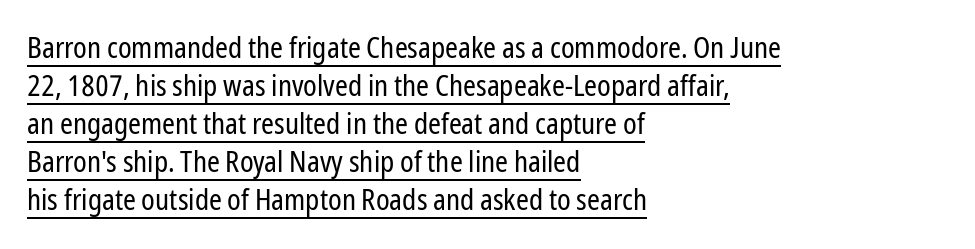
Nothing unusual about the tracking: characters are spaced as the font intends. No chunkiness to these letters — they're not bold. Each letter keeps its own natural width here, so spacing adapts to shape. The rendering uses the underline text-decoration.
